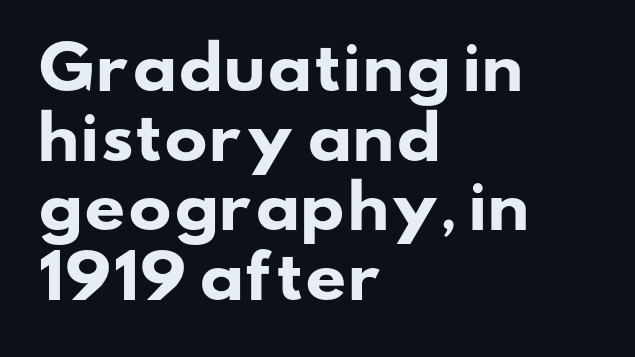
The image shows 58 px heavy, wide sans-serif type; set left-aligned, line spacing 1.2x, normal letter spacing, not underlined; low stroke contrast and a small x-height.
